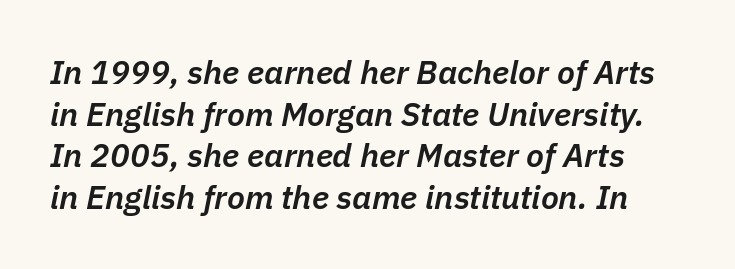
Q: Is the text bold? A: Semi-bold.
Q: Is the text italic (slanted)? A: Yes, it leans right by about 11 degrees.
Q: Is the text underlined? A: No.
Q: Is the spacing between letters normal or unusually wide? A: Normal.
Q: Is the spacing between lines tight, normal or loose? A: Normal.
Q: Width (condensed, normal, or wide)? A: Normal.
Q: Stroke contrast? A: Low.
Q: x-height? A: Medium.
Q: Monospaced? A: No.
